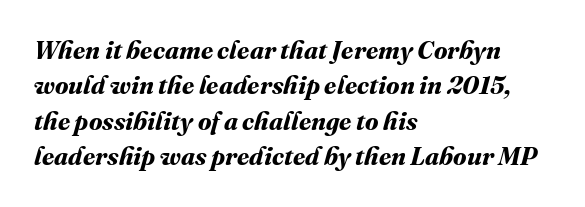
The passage is arranged the way most books set body copy — flush left. Letter spacing: default. A dark, heavy texture on the line: the type is bold. Leading: standard.
